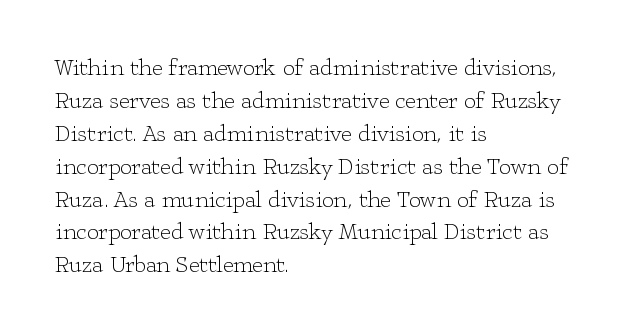
Honestly, the row spacing looks completely unremarkable. Caption: face not bold, strokes unweighted. Posture: vertical. This rendering features lettering with no underline. The setting favours the left margin, as ordinary paragraphs usually do.
